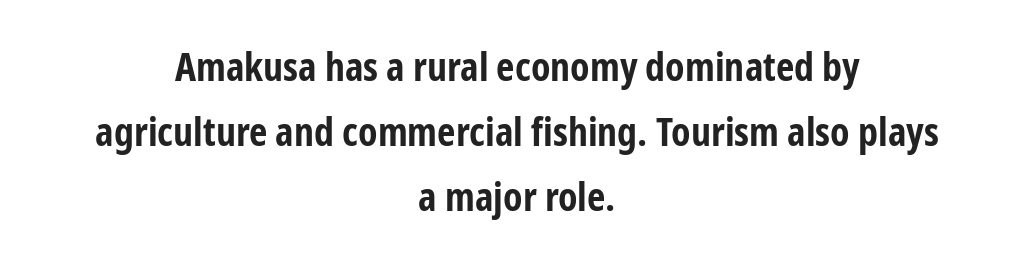
A student would call this center alignment; a typographer would say set centered. Each row of text sits above clean, open space. Baseline-to-baseline distance is the conventional proportion of letter height. Here the designer chose a conventional face with non-uniform glyph widths.
